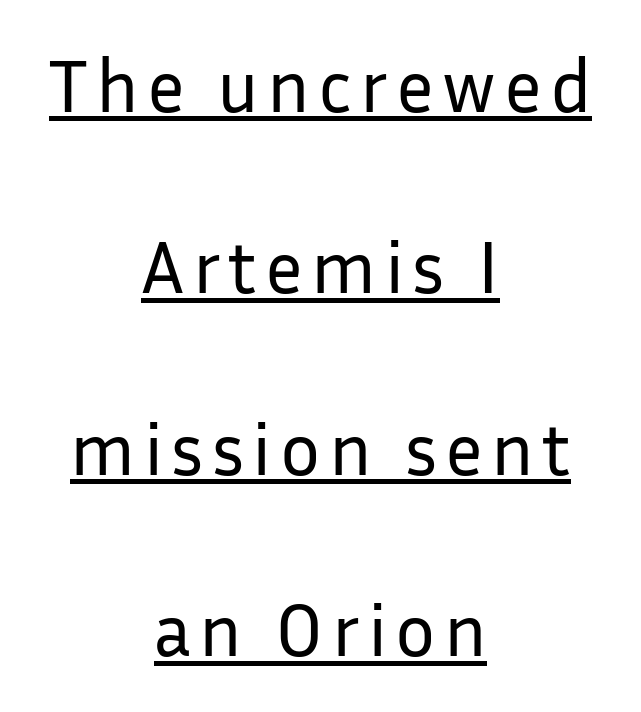
The typesetting does not lean heavy: it is not bold. The glyphs are accompanied by a horizontal stroke just below them. Horizontal bands of white between lines are thick stripes. The letters advance in unequal steps, a hallmark of proportional type.
